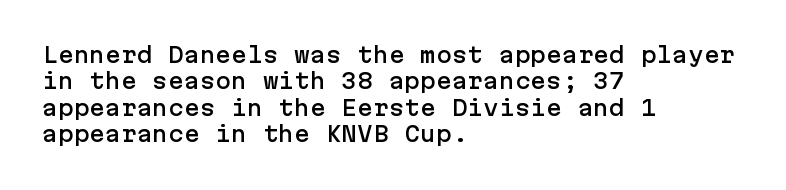
The image shows 21 px text type, upright; set left-aligned, normal line spacing (1.26x), normal letter spacing, not underlined.
